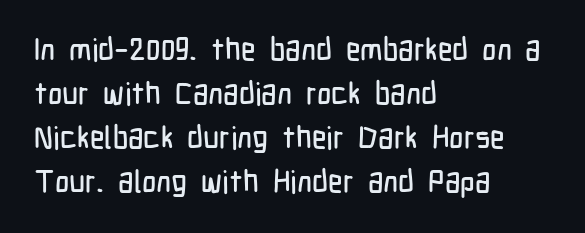
Q: Is the text italic (slanted)? A: No, it is upright.
Q: Is the typeface a serif or a sans-serif typeface? A: Sans-serif.
Q: Is the text underlined? A: No.
Q: How is the paragraph aligned? A: Left-aligned.
Q: Is the spacing between letters normal or unusually wide? A: Normal.
Q: Is the spacing between lines tight, normal or loose? A: Normal.
Q: Width (condensed, normal, or wide)? A: Condensed.
Q: Stroke contrast? A: Low.
Q: x-height? A: Medium.
Q: Monospaced? A: No.
